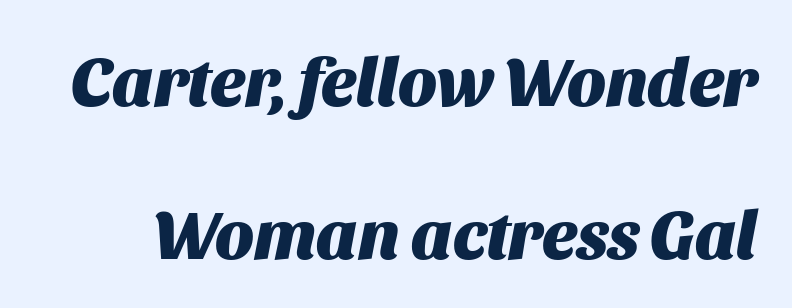
The image shows 69 px heavy type, italic (leaning right); set loose line spacing (2.22x), normal letter spacing, not underlined; medium stroke contrast and a large x-height.
